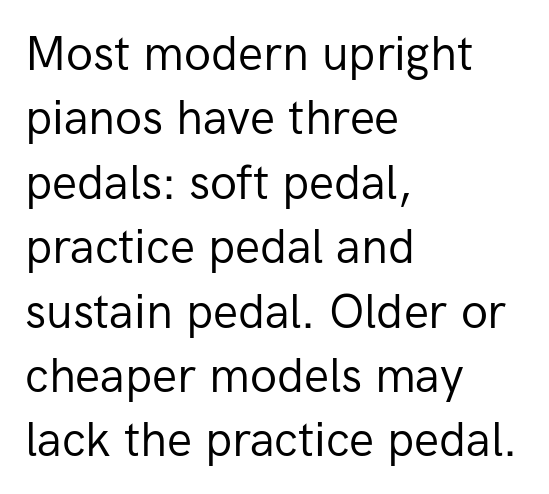
Q: Is the text bold? A: No.
Q: Is the text italic (slanted)? A: No, it is upright.
Q: Is the typeface a serif or a sans-serif typeface? A: Sans-serif.
Q: Is the text underlined? A: No.
Q: How is the paragraph aligned? A: Left-aligned.
Q: Is the spacing between letters normal or unusually wide? A: Normal.
Q: Is the spacing between lines tight, normal or loose? A: Normal.
Q: Width (condensed, normal, or wide)? A: Normal.
Q: Stroke contrast? A: Low.
Q: x-height? A: Medium.
Q: Monospaced? A: No.
